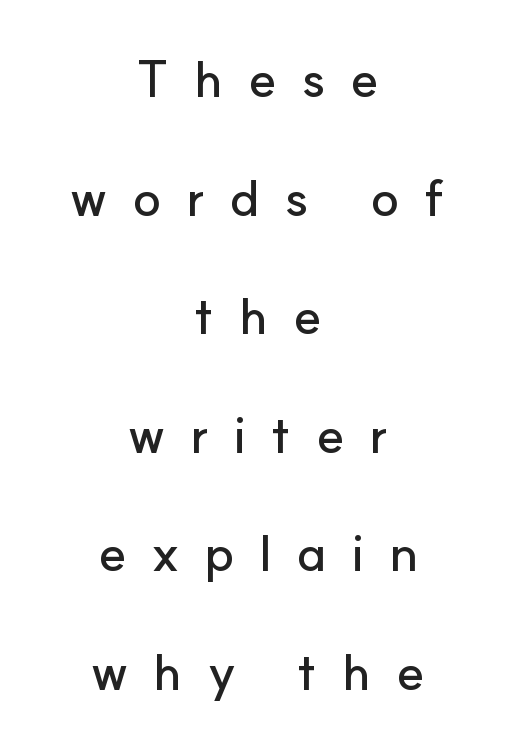
The image shows 52 px sans-serif type, upright; set centered, loose line spacing (2.28x), unusually wide letter spacing (+0.47 em), not underlined; low stroke contrast and a small x-height.
